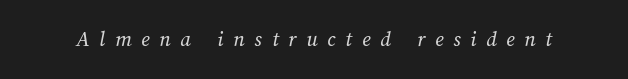
There is plenty of visible air inserted between adjacent glyphs. The typesetting does not lean heavy: it is not bold. Words float on clear page, feet unadorned.
